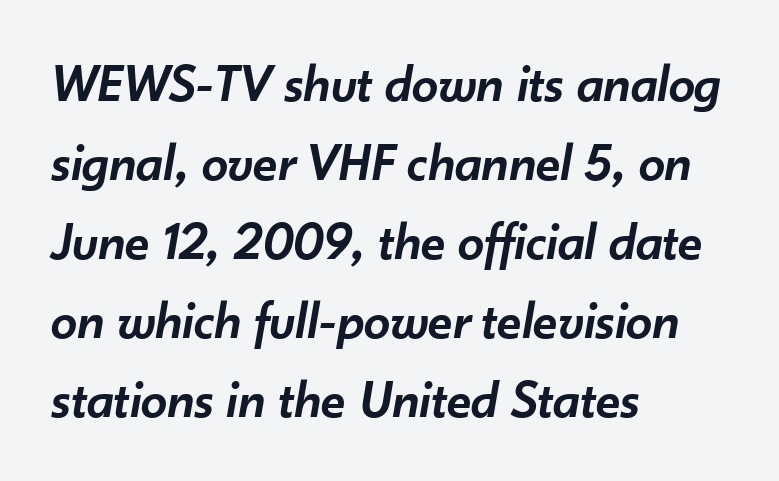
The image shows 53 px semibold type, italic (leaning right); set left-aligned, normal line spacing (1.49x), normal letter spacing, not underlined; low stroke contrast and a small x-height.
